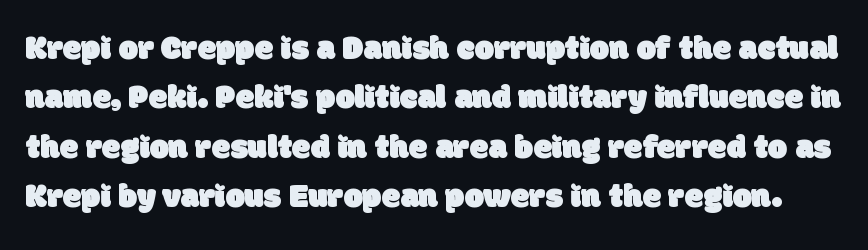
A bare baseline throughout the passage. The designer went with a sans here, leaving each stem footless. Is this a fixed-width face? No — the glyphs have proportional, varying widths. There is no visible air inserted between adjacent glyphs. What's the leading like? Ordinary, nothing unusual.
